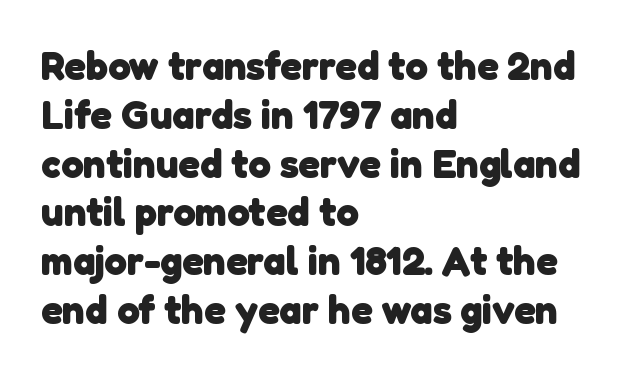
Q: Is the text bold? A: Yes.
Q: Is the typeface a serif or a sans-serif typeface? A: Sans-serif.
Q: Is the text underlined? A: No.
Q: How is the paragraph aligned? A: Left-aligned.
Q: Is the spacing between letters normal or unusually wide? A: Normal.
Q: Width (condensed, normal, or wide)? A: Normal.
Q: Stroke contrast? A: Low.
Q: x-height? A: Medium.
Q: Monospaced? A: No.
